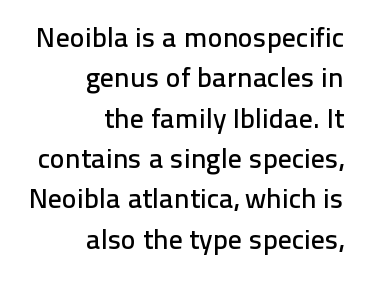
Q: Is the text italic (slanted)? A: No, it is upright.
Q: Is the typeface a serif or a sans-serif typeface? A: Sans-serif.
Q: Is the text underlined? A: No.
Q: How is the paragraph aligned? A: Right-aligned.
Q: Is the spacing between letters normal or unusually wide? A: Normal.
Q: Is the spacing between lines tight, normal or loose? A: Normal.
Q: Width (condensed, normal, or wide)? A: Normal.
Q: Stroke contrast? A: Low.
Q: x-height? A: Medium.
Q: Monospaced? A: No.
